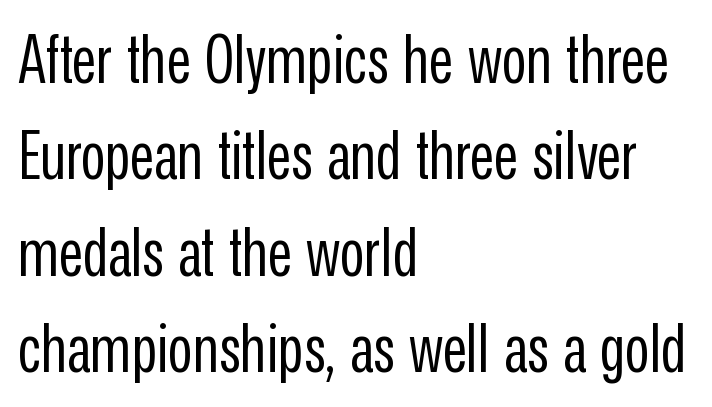
Honestly, the row spacing looks completely unremarkable. Every character sits straight up, as roman type does. The letters advance in unequal steps, a hallmark of proportional type. Type style note: lacks serifs. Stem width sits at or under what a default text font uses.
